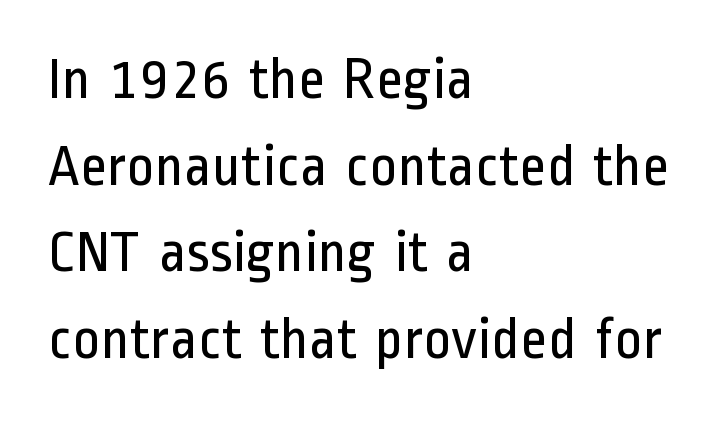
Tracking value appears to be zero — textbook default spacing. These lines are rendered in a variable-pitch font. Check the space under the baseline: it is left empty. Nothing sits at the stroke ends, so this counts as sans-serif. The setting favours the left margin, as ordinary paragraphs usually do.
